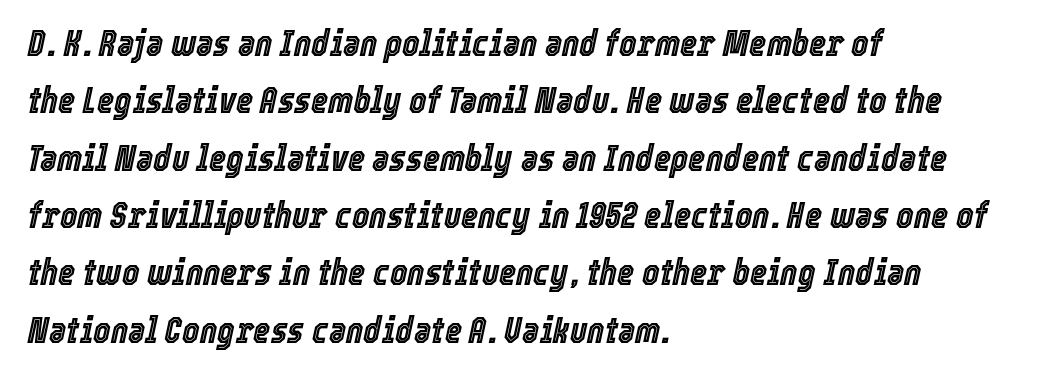
Regarding leading, the lines here are spaced in the standard way. These lines are rendered in a variable-pitch font. Notice how the stems are inclined rather than vertical — that's the hallmark of italics. What stands out about the letter spacing? Nothing — it is the standard amount. Rule under the text: the space is simply empty. Caption: multi-line text, flush left, ragged right.
